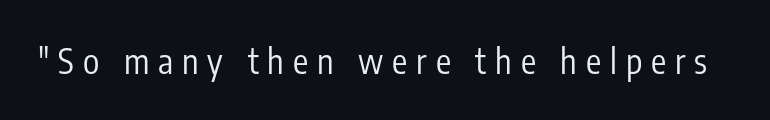
The zone under the glyphs is completely vacant. Stroke terminals: plain, sans-serif. The tracking jumps out immediately: characters are airy and widely separated. Weight: regular or lighter.
